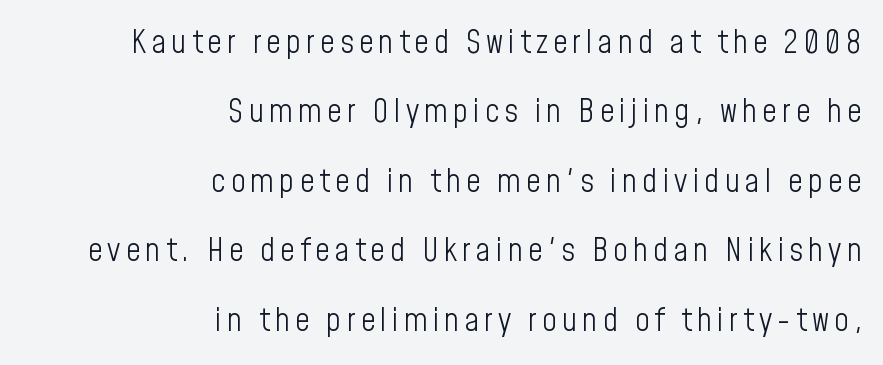
Q: Is the text bold? A: No.
Q: Is the text italic (slanted)? A: No, it is upright.
Q: Is the typeface a serif or a sans-serif typeface? A: Sans-serif.
Q: Is the text underlined? A: No.
Q: How is the paragraph aligned? A: Right-aligned.
Q: Is the spacing between lines tight, normal or loose? A: Loose.
Q: Width (condensed, normal, or wide)? A: Condensed.
Q: Stroke contrast? A: Low.
Q: x-height? A: Medium.
Q: Monospaced? A: No.
